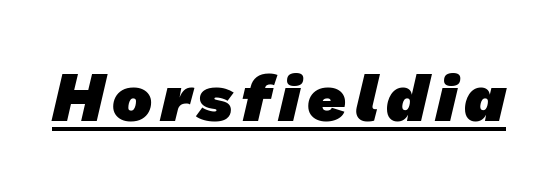
Q: Is the text bold? A: Yes.
Q: Is the typeface a serif or a sans-serif typeface? A: Sans-serif.
Q: Is the text underlined? A: Yes.
Q: Width (condensed, normal, or wide)? A: Normal.
Q: Stroke contrast? A: Low.
Q: x-height? A: Medium.
Q: Monospaced? A: No.
